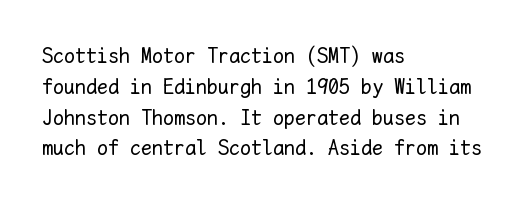
The image shows 22 px text type, upright; set left-aligned, normal line spacing (1.4x), normal letter spacing, not underlined.
